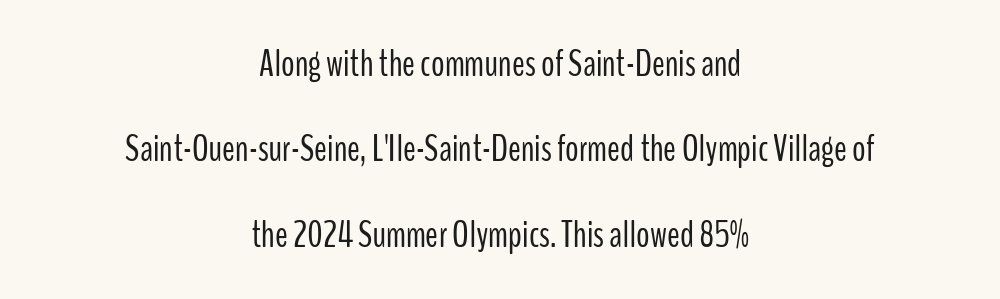
{"serif": "no", "italic": "no", "bold": "no", "weight": "light", "width": "condensed", "stroke_contrast": "low", "x_height": "medium", "monospaced": "no", "underline": "no", "align": "center", "line_spacing": "loose", "line_spacing_ratio": 2.25, "letter_spacing": "normal", "letter_spacing_em": 0.0, "glyph_px": 38}
